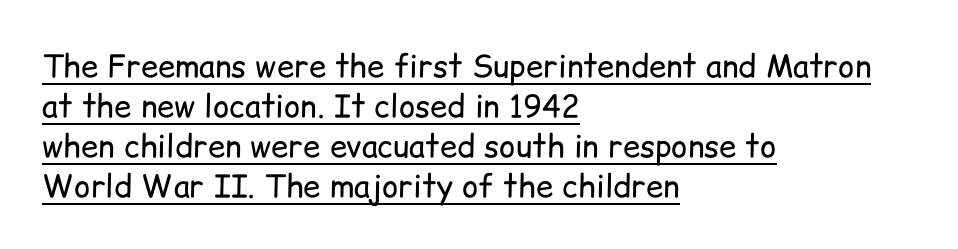
Underlined type. The rendering anchors every line to the left-hand side. Words appear dense and cohesive because spacing is normal. Vertical stems look standard width or narrower in stroke.
